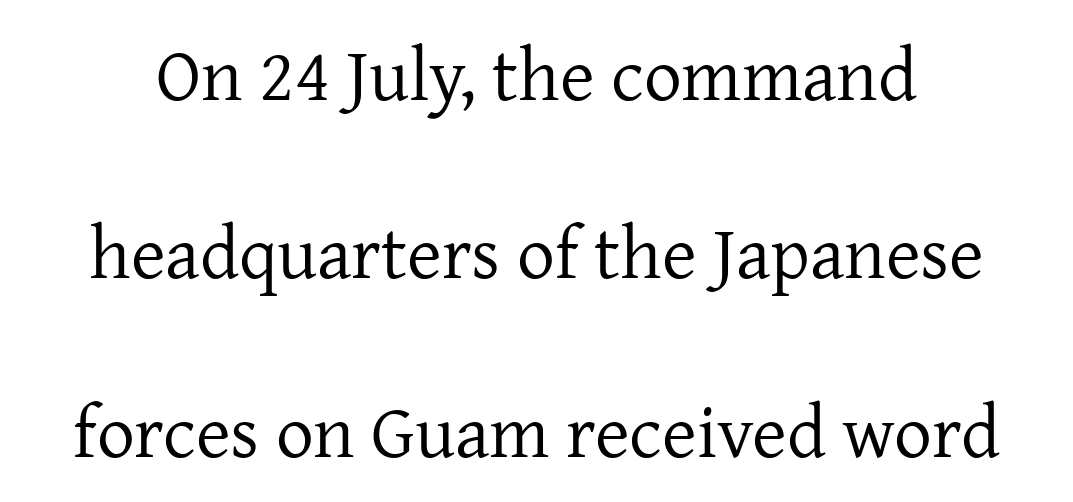
Q: Is the text bold? A: No.
Q: Is the text italic (slanted)? A: No, it is upright.
Q: Is the typeface a serif or a sans-serif typeface? A: Serif.
Q: Is the text underlined? A: No.
Q: Is the spacing between letters normal or unusually wide? A: Normal.
Q: Is the spacing between lines tight, normal or loose? A: Loose.
Q: Width (condensed, normal, or wide)? A: Normal.
Q: Stroke contrast? A: Low.
Q: x-height? A: Medium.
Q: Monospaced? A: No.
